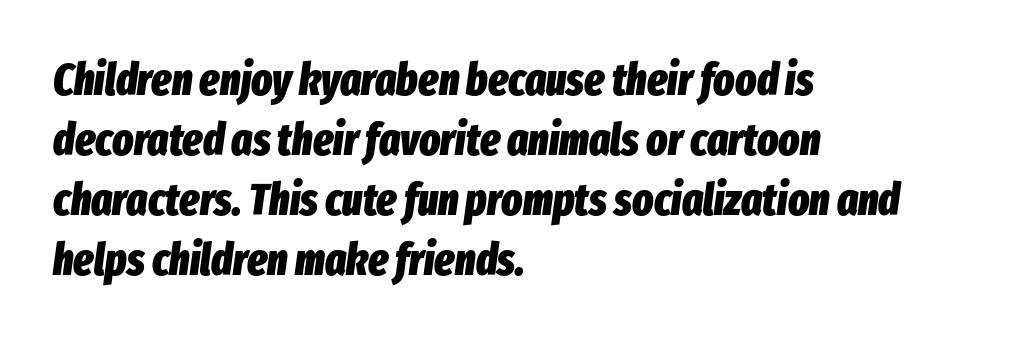
{"italic": "yes", "lean": "right", "slant_degrees": 8, "bold": "yes", "weight": "heavy", "width": "condensed", "stroke_contrast": "low", "x_height": "medium", "monospaced": "no", "underline": "no", "align": "left", "line_spacing": "normal", "line_spacing_ratio": 1.36, "letter_spacing": "normal", "letter_spacing_em": 0.0, "glyph_px": 44}
